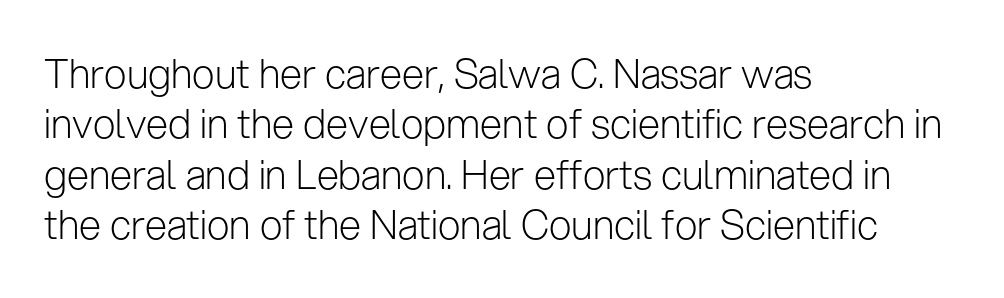
Casual observation: everything's shoved over to the left. Each letter's strokes conclude bluntly, with no projecting serifs. This sample has the flowing, uneven cadence of proportional lettering. Regular leading. Default kerning and tracking; the words read as compact shapes. If you drew a line through each stem, it would be perfectly vertical.
